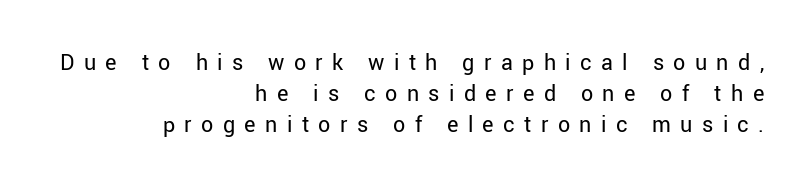
The leading is moderate, giving the passage an even texture. The rendering anchors every line to the right-hand side. Ink coverage per letter is moderate at most. Posture: straight, roman, zero tilt.
